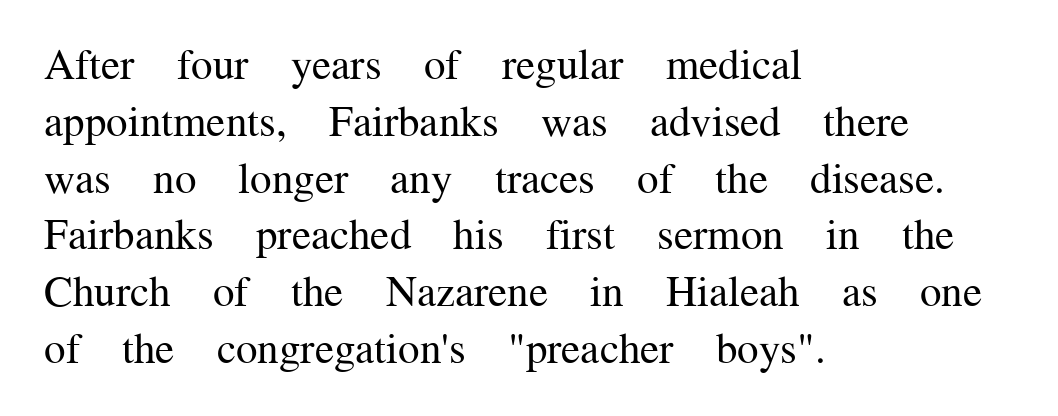
Note the varied advance widths — an 'i' is clearly narrower than an 'm'. You can tell from the footed stems that serif type was used. Reading down the block, your eye returns to a fixed left position each line. The axis of the letterforms is exactly vertical.
